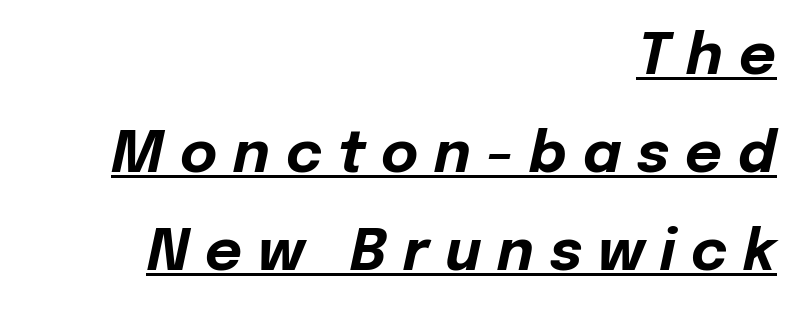
Q: Is the text bold? A: Yes.
Q: Is the text italic (slanted)? A: Yes, it leans right by about 12 degrees.
Q: Is the text underlined? A: Yes.
Q: How is the paragraph aligned? A: Right-aligned.
Q: Is the spacing between letters normal or unusually wide? A: Unusually wide.
Q: Width (condensed, normal, or wide)? A: Normal.
Q: Stroke contrast? A: Low.
Q: x-height? A: Medium.
Q: Monospaced? A: No.
